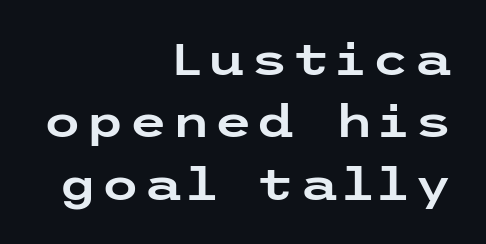
{"serif": "no", "italic": "no", "width": "wide", "stroke_contrast": "low", "x_height": "medium", "underline": "no", "align": "right", "line_spacing": "normal", "line_spacing_ratio": 1.42, "glyph_px": 44}
